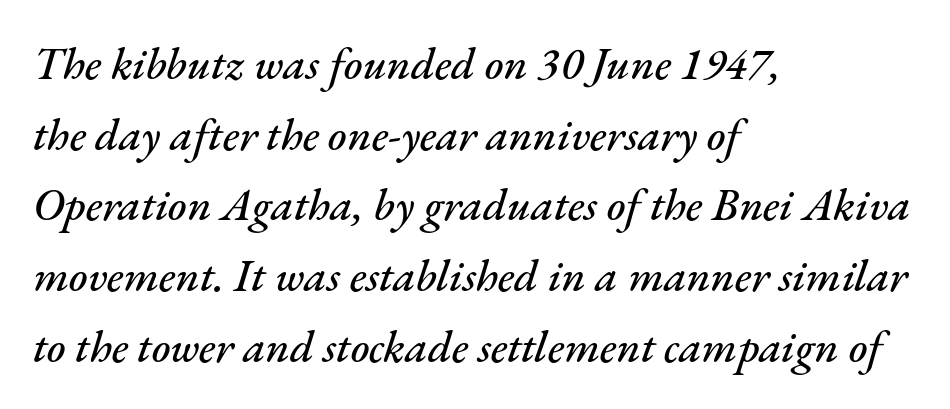
The image shows 45 px text type, italic (leaning right); set left-aligned, normal line spacing (1.57x), normal letter spacing, not underlined; medium stroke contrast and a small x-height.
